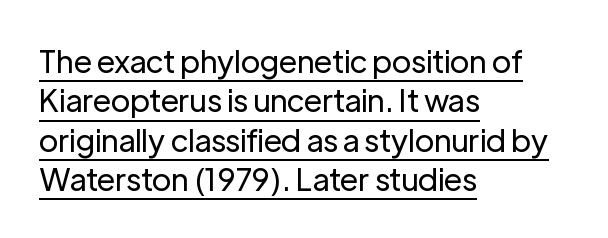
The image shows 31 px regular-weight sans-serif type, upright; set left-aligned, normal line spacing (1.27x), normal letter spacing, underlined; low stroke contrast and a medium x-height.
